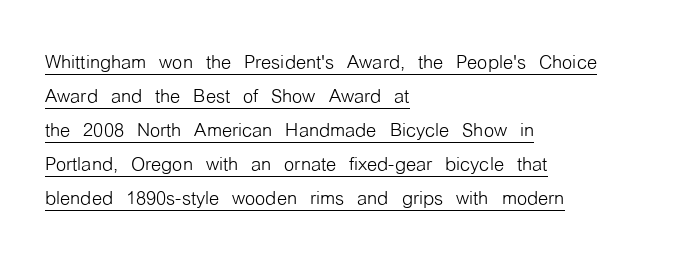
Q: Is the text bold? A: No.
Q: Is the text italic (slanted)? A: No, it is upright.
Q: Is the text underlined? A: Yes.
Q: How is the paragraph aligned? A: Left-aligned.
Q: Is the spacing between letters normal or unusually wide? A: Normal.
Q: Is the spacing between lines tight, normal or loose? A: Normal.
